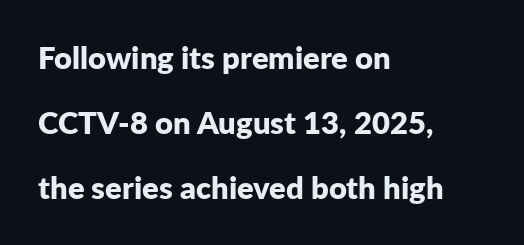
The image shows 31 px bold sans-serif type, upright; set left-aligned, loose line spacing (2.1x), normal letter spacing, not underlined; low stroke contrast and a medium x-height.
